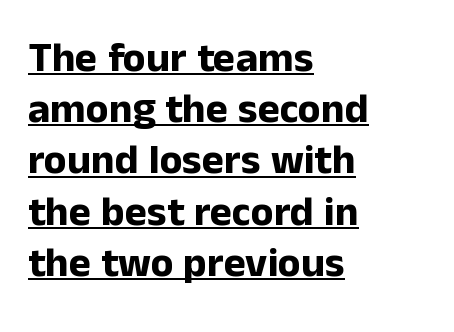
Q: Is the text bold? A: Yes.
Q: Is the text italic (slanted)? A: No, it is upright.
Q: Is the typeface a serif or a sans-serif typeface? A: Sans-serif.
Q: Is the text underlined? A: Yes.
Q: How is the paragraph aligned? A: Left-aligned.
Q: Is the spacing between letters normal or unusually wide? A: Normal.
Q: Width (condensed, normal, or wide)? A: Normal.
Q: Stroke contrast? A: Low.
Q: x-height? A: Medium.
Q: Monospaced? A: No.
